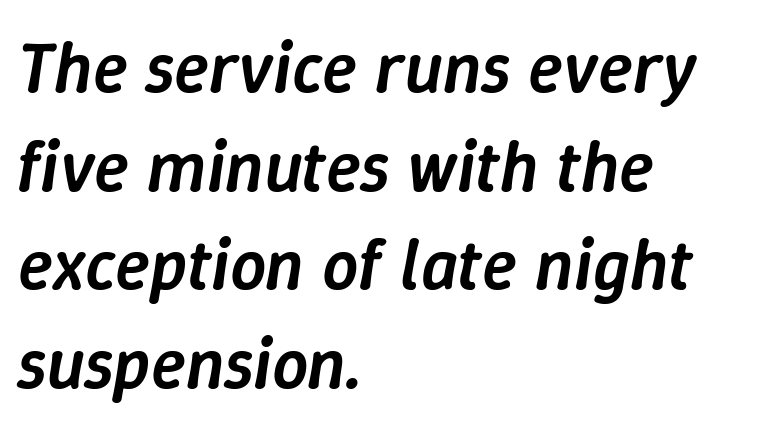
The image shows 72 px semibold type, italic (leaning right); set left-aligned, normal line spacing (1.37x), normal letter spacing, not underlined; low stroke contrast and a medium x-height.
